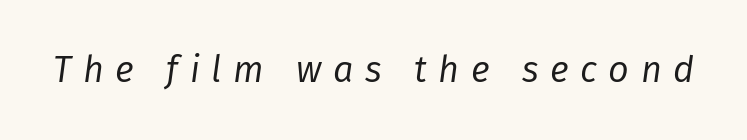
The image shows 36 px regular-weight type, italic (leaning right); set unusually wide letter spacing (+0.32 em), not underlined; low stroke contrast and a medium x-height.
